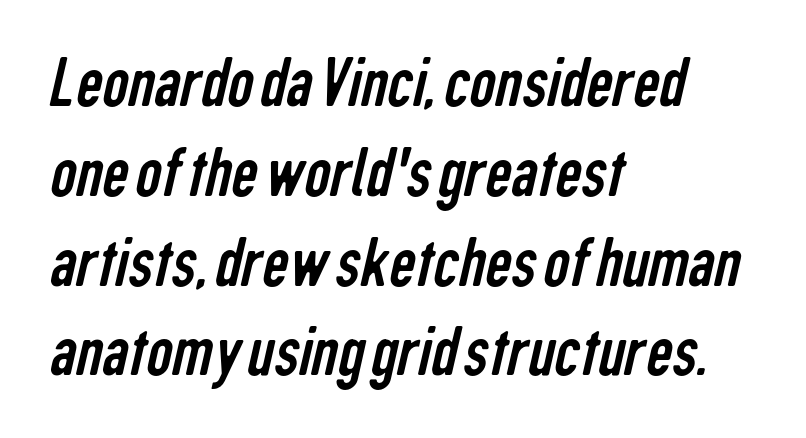
Q: Is the text bold? A: No.
Q: Is the typeface a serif or a sans-serif typeface? A: Sans-serif.
Q: Is the text underlined? A: No.
Q: How is the paragraph aligned? A: Left-aligned.
Q: Is the spacing between letters normal or unusually wide? A: Normal.
Q: Width (condensed, normal, or wide)? A: Condensed.
Q: Stroke contrast? A: Low.
Q: x-height? A: Medium.
Q: Monospaced? A: No.
